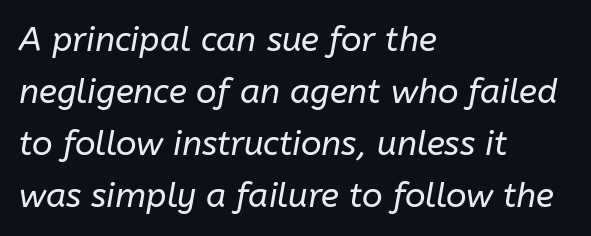
Q: Is the text bold? A: No.
Q: Is the text italic (slanted)? A: Yes, it leans right by about 10 degrees.
Q: Is the text underlined? A: No.
Q: How is the paragraph aligned? A: Left-aligned.
Q: Is the spacing between letters normal or unusually wide? A: Normal.
Q: Is the spacing between lines tight, normal or loose? A: Normal.
Q: Width (condensed, normal, or wide)? A: Normal.
Q: Stroke contrast? A: Low.
Q: x-height? A: Medium.
Q: Monospaced? A: No.
